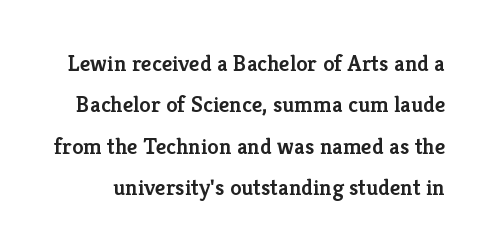
Q: Is the text bold? A: Semi-bold.
Q: Is the text italic (slanted)? A: No, it is upright.
Q: Is the text underlined? A: No.
Q: Is the spacing between letters normal or unusually wide? A: Normal.
